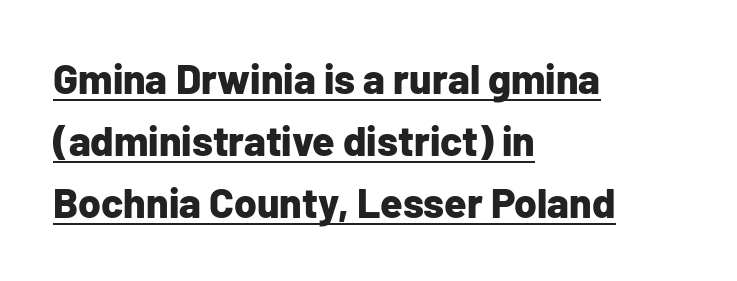
Strokes here are thick enough to call this a true bold. You could not count columns in this text — the font is proportionally spaced. Do the letters lean? They stand straight. Which margin do the lines hug? The left one — the right edge is uneven.
